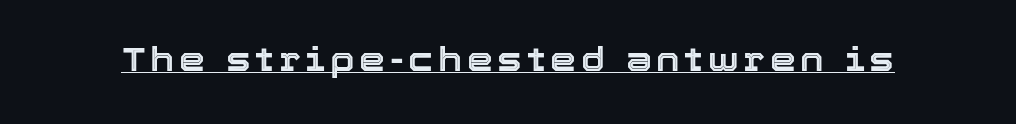
The image shows 33 px text type, upright; set underlined; a medium x-height.
